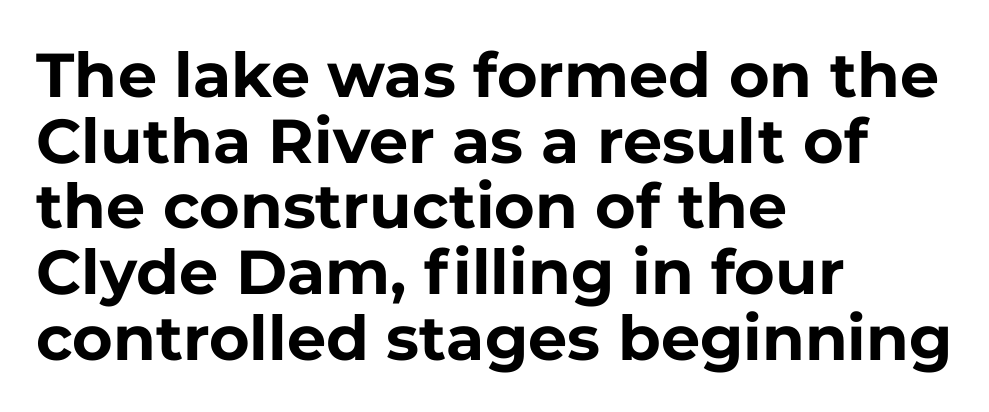
Q: Is the text bold? A: Yes.
Q: Is the text italic (slanted)? A: No, it is upright.
Q: Is the typeface a serif or a sans-serif typeface? A: Sans-serif.
Q: Is the text underlined? A: No.
Q: How is the paragraph aligned? A: Left-aligned.
Q: Is the spacing between letters normal or unusually wide? A: Normal.
Q: Is the spacing between lines tight, normal or loose? A: Tight.
Q: Width (condensed, normal, or wide)? A: Normal.
Q: Stroke contrast? A: Low.
Q: x-height? A: Medium.
Q: Monospaced? A: No.
